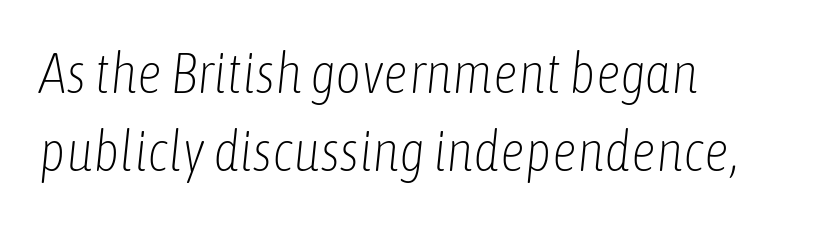
Slant detected: the letters are inclined. The passage shown is typed in a proportional face where columns would drift. Compared with typical paragraphs, the rows here are spaced about the same. Short note: letters normally spaced.
